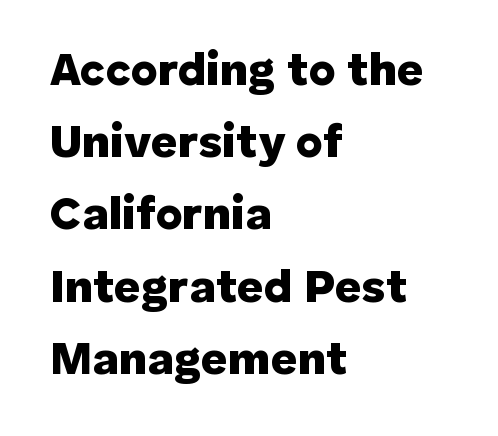
The image shows 46 px heavy sans-serif type, upright; set left-aligned, normal line spacing (1.57x), normal letter spacing, not underlined; low stroke contrast and a medium x-height.
